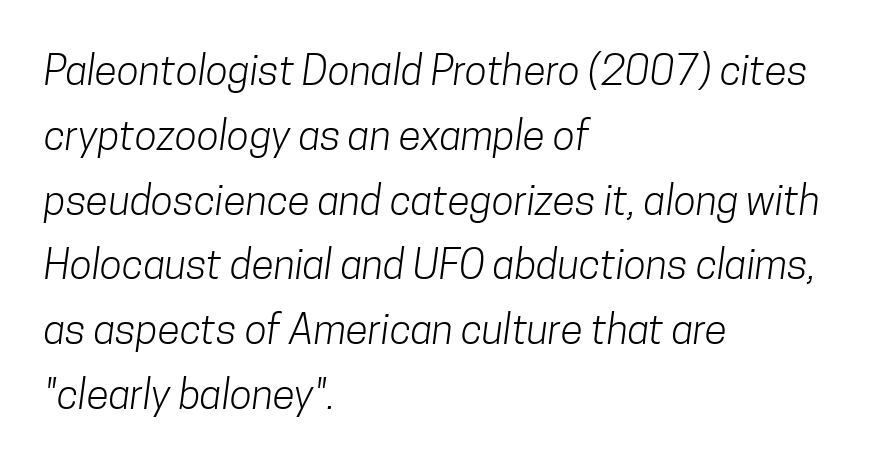
Q: Is the text bold? A: No.
Q: Is the typeface a serif or a sans-serif typeface? A: Sans-serif.
Q: Is the text underlined? A: No.
Q: How is the paragraph aligned? A: Left-aligned.
Q: Is the spacing between letters normal or unusually wide? A: Normal.
Q: Is the spacing between lines tight, normal or loose? A: Normal.
Q: Width (condensed, normal, or wide)? A: Condensed.
Q: Stroke contrast? A: Low.
Q: x-height? A: Medium.
Q: Monospaced? A: No.
